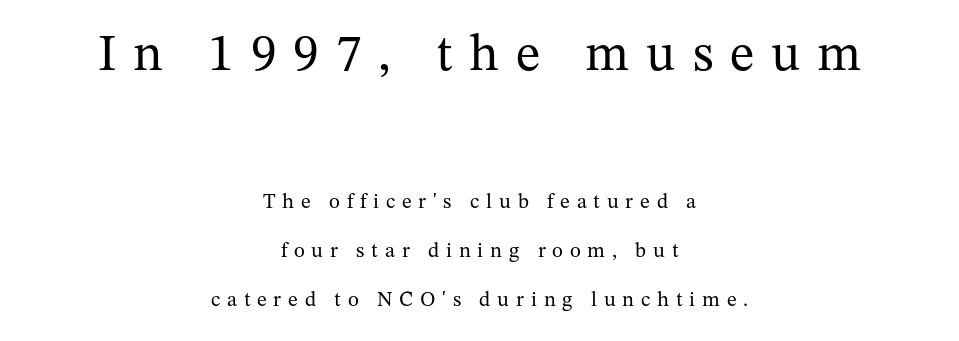
In CSS terms this would be text-align: center. Just letters on the line, the space beneath them empty. Baseline-to-baseline distance is far greater than the letter height. Does the lettering tilt? It doesn't — this is upright. Stroke thickness stays within the range of a standard reading face or lighter.
